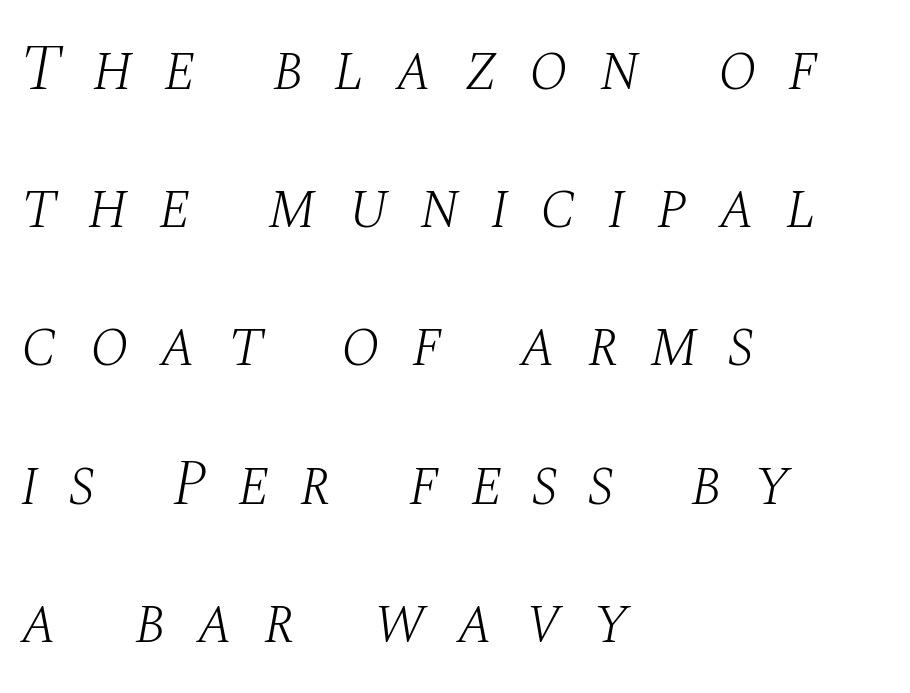
The image shows 64 px light serif type, italic (leaning right); set left-aligned, loose line spacing (2.16x), unusually wide letter spacing (+0.48 em), not underlined; medium stroke contrast and a large x-height.
